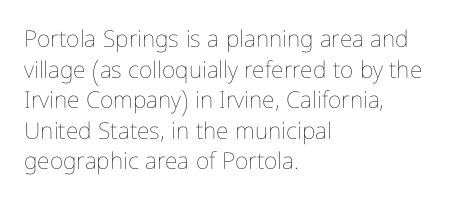
The image shows 23 px text type, upright; set left-aligned, normal line spacing (1.33x), normal letter spacing, not underlined.
